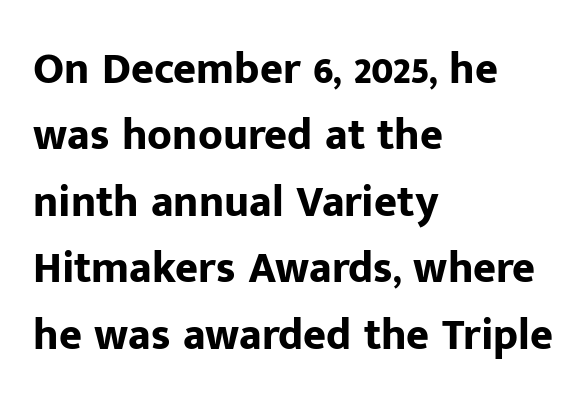
Q: Is the text bold? A: Yes.
Q: Is the text italic (slanted)? A: No, it is upright.
Q: Is the typeface a serif or a sans-serif typeface? A: Sans-serif.
Q: Is the text underlined? A: No.
Q: How is the paragraph aligned? A: Left-aligned.
Q: Is the spacing between letters normal or unusually wide? A: Normal.
Q: Is the spacing between lines tight, normal or loose? A: Normal.
Q: Width (condensed, normal, or wide)? A: Normal.
Q: Stroke contrast? A: Low.
Q: x-height? A: Medium.
Q: Monospaced? A: No.
